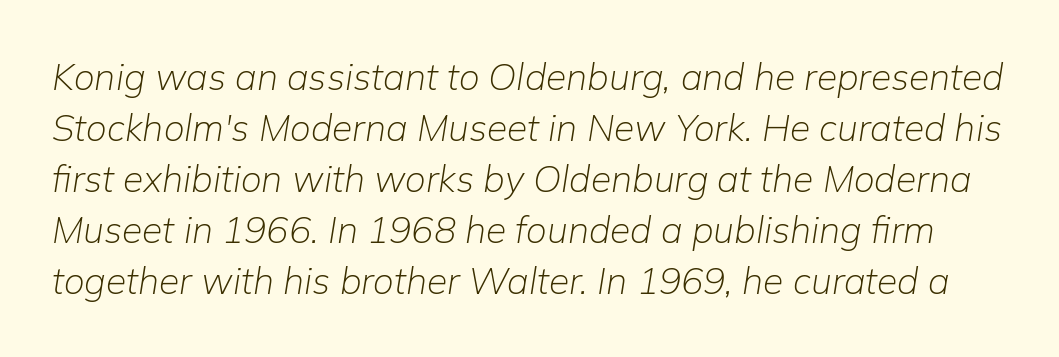
The image shows 37 px light type, italic (leaning right); set normal line spacing (1.38x), normal letter spacing, not underlined; low stroke contrast and a medium x-height.
